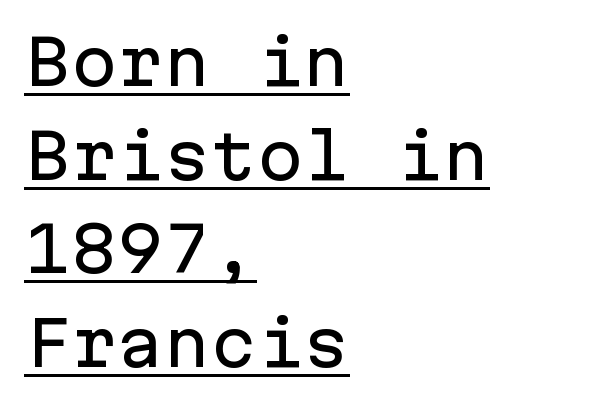
Q: Is the text italic (slanted)? A: No, it is upright.
Q: Is the typeface a serif or a sans-serif typeface? A: Sans-serif.
Q: Is the text underlined? A: Yes.
Q: How is the paragraph aligned? A: Left-aligned.
Q: Is the spacing between letters normal or unusually wide? A: Normal.
Q: Is the spacing between lines tight, normal or loose? A: Normal.
Q: Width (condensed, normal, or wide)? A: Normal.
Q: Stroke contrast? A: Low.
Q: x-height? A: Medium.
Q: Monospaced? A: Yes.
